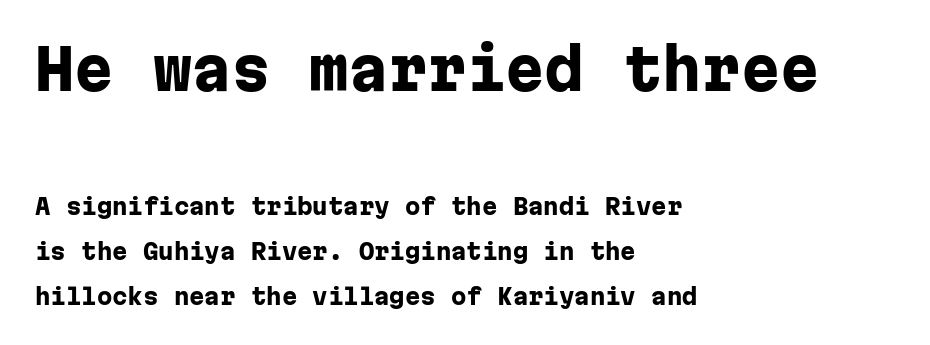
Q: Is the text bold? A: Yes.
Q: Is the text italic (slanted)? A: No, it is upright.
Q: Is the typeface a serif or a sans-serif typeface? A: Sans-serif.
Q: Is the text underlined? A: No.
Q: How is the paragraph aligned? A: Left-aligned.
Q: Is the spacing between letters normal or unusually wide? A: Normal.
Q: Is the spacing between lines tight, normal or loose? A: Loose.
Q: Which block of text is set in a larger size, the first (top) or the second (bottom)? A: The first (top) one.
Q: Width (condensed, normal, or wide)? A: Normal.
Q: Stroke contrast? A: Low.
Q: x-height? A: Medium.
Q: Monospaced? A: Yes.
